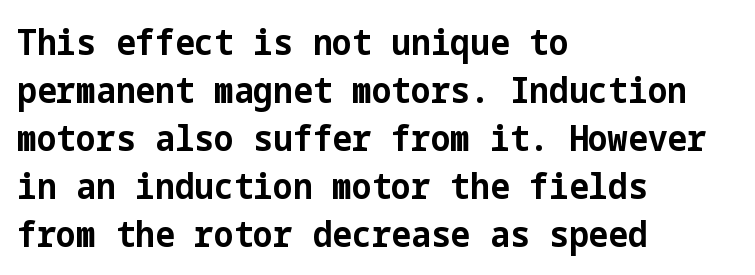
Q: Is the text bold? A: Yes.
Q: Is the text italic (slanted)? A: No, it is upright.
Q: Is the typeface a serif or a sans-serif typeface? A: Sans-serif.
Q: Is the text underlined? A: No.
Q: How is the paragraph aligned? A: Left-aligned.
Q: Is the spacing between letters normal or unusually wide? A: Normal.
Q: Is the spacing between lines tight, normal or loose? A: Normal.
Q: Width (condensed, normal, or wide)? A: Normal.
Q: Stroke contrast? A: Low.
Q: x-height? A: Medium.
